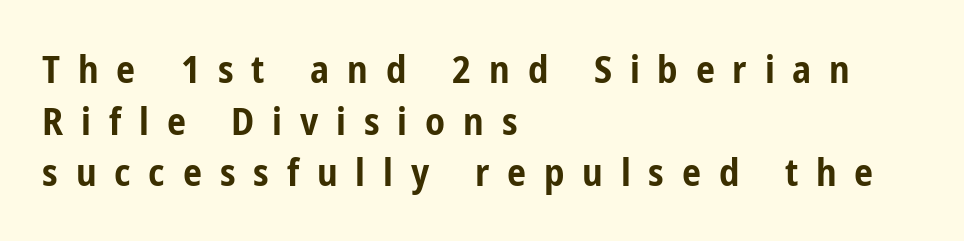
The image shows 38 px bold, condensed sans-serif type, upright; set left-aligned, normal line spacing (1.36x), unusually wide letter spacing (+0.47 em), not underlined; low stroke contrast and a medium x-height.
